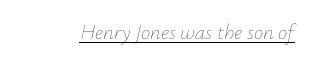
Q: Is the text bold? A: No.
Q: Is the text italic (slanted)? A: Yes, it leans right by about 12 degrees.
Q: Is the text underlined? A: Yes.
Q: Is the spacing between letters normal or unusually wide? A: Normal.
